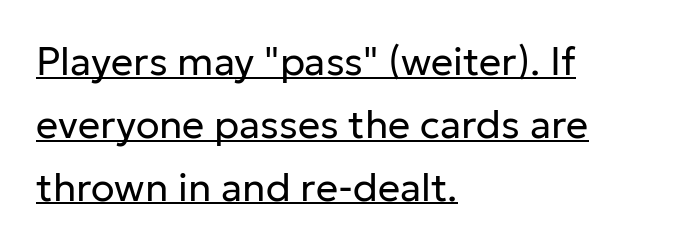
{"serif": "no", "italic": "no", "bold": "no", "weight": "regular", "width": "normal", "stroke_contrast": "low", "x_height": "medium", "monospaced": "no", "underline": "yes", "align": "left", "line_spacing": "normal", "line_spacing_ratio": 1.61, "letter_spacing": "normal", "letter_spacing_em": 0.0, "glyph_px": 39}
